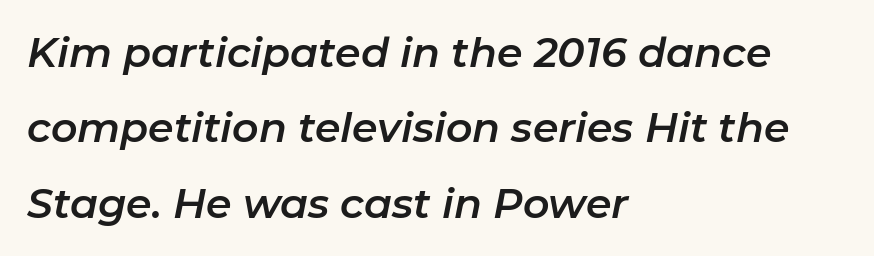
Looks like regular typesetting: each glyph gets only the width it needs. Honestly, the letter spacing is just normal — you wouldn't notice it. Slant detected: the letters are inclined. Horizontally, the lines are justified to the leading edge only. Anything drawn beneath the words? Only blank space.
